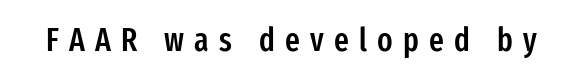
Q: Is the text bold? A: Semi-bold.
Q: Is the text italic (slanted)? A: No, it is upright.
Q: Is the typeface a serif or a sans-serif typeface? A: Sans-serif.
Q: Is the text underlined? A: No.
Q: Is the spacing between letters normal or unusually wide? A: Unusually wide.
Q: Width (condensed, normal, or wide)? A: Condensed.
Q: Stroke contrast? A: Low.
Q: x-height? A: Medium.
Q: Monospaced? A: No.
